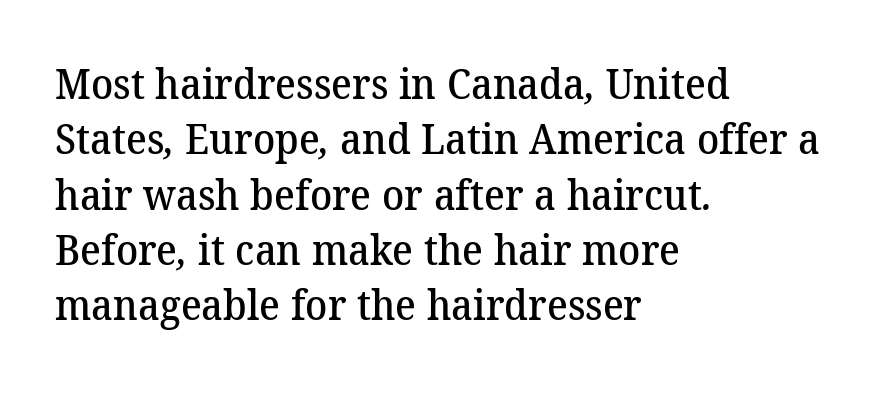
Q: Is the text bold? A: Semi-bold.
Q: Is the typeface a serif or a sans-serif typeface? A: Serif.
Q: Is the text underlined? A: No.
Q: How is the paragraph aligned? A: Left-aligned.
Q: Is the spacing between letters normal or unusually wide? A: Normal.
Q: Is the spacing between lines tight, normal or loose? A: Normal.
Q: Width (condensed, normal, or wide)? A: Normal.
Q: Stroke contrast? A: Medium.
Q: x-height? A: Medium.
Q: Monospaced? A: No.
